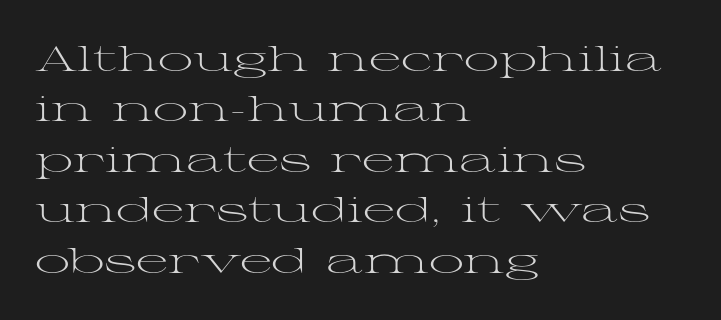
The vertical gap from one line to the next is medium. Vertical strokes here are truly vertical. These glyphs show unthickened strokes, regular width or finer. Horizontally, the lines are justified to the leading edge only.
